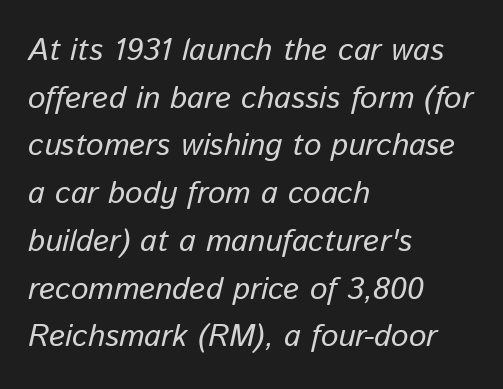
The image shows 31 px regular-weight type, italic (leaning right); set left-aligned, normal line spacing (1.54x), normal letter spacing, not underlined; low stroke contrast and a medium x-height.
